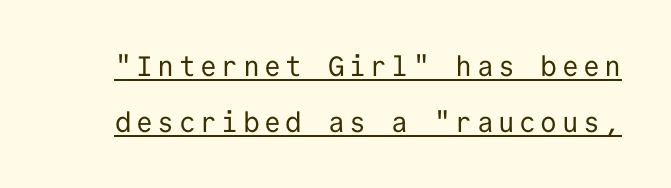
A rule runs beneath these lines of type. Spacing verdict: monospaced, one width for all characters. Quick note: not italic, upright. Serifs: no, the terminals of the letterforms are clean.
